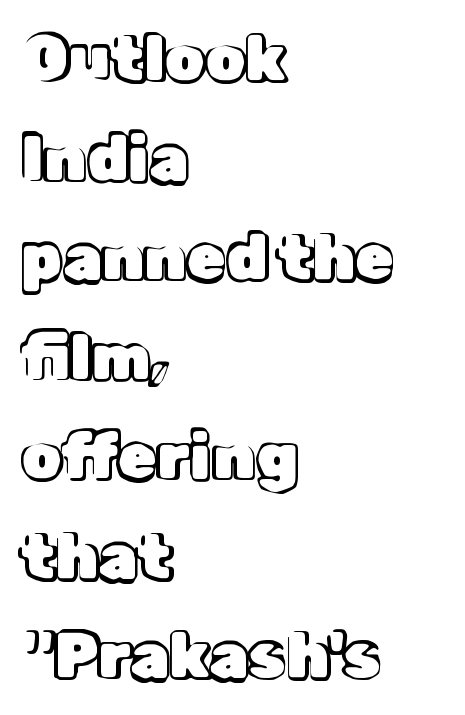
Do the characters align in a grid? No, the font is proportional. Spacing between characters is what you'd get straight out of the box. The lettering holds an erect, upright posture throughout. The lines in this sample share a left origin and differ only in where they stop.
